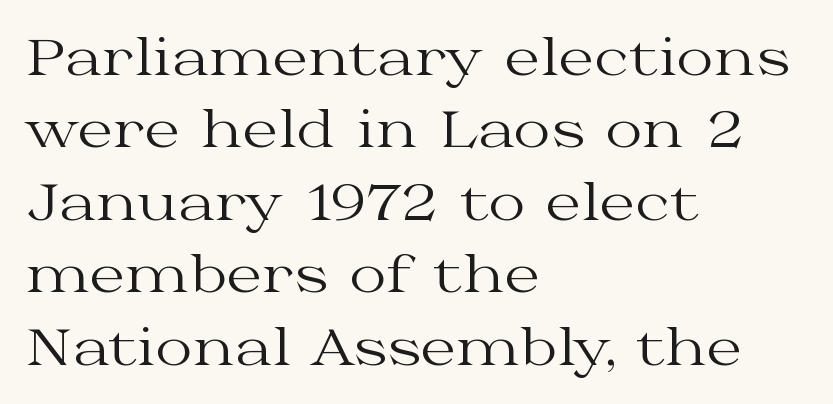
The image shows 51 px regular-weight, wide serif type, upright; set left-aligned, normal line spacing (1.42x), normal letter spacing, not underlined; medium stroke contrast and a medium x-height.
